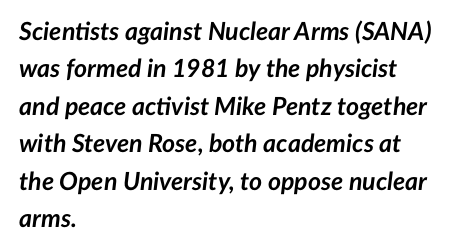
The image shows 25 px bold type, italic (leaning right); set left-aligned, normal line spacing (1.5x), normal letter spacing, not underlined.
